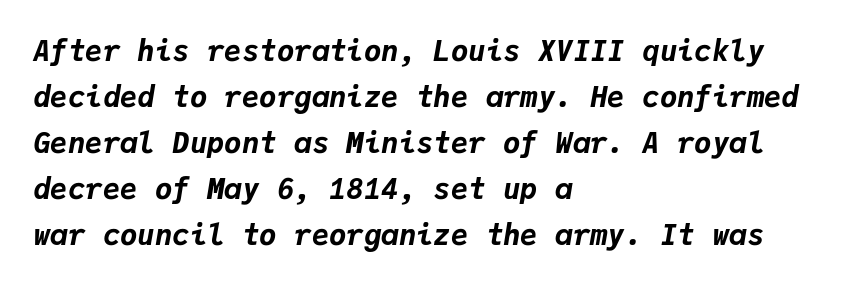
The image shows 29 px bold type, italic (leaning right), monospaced; set left-aligned, normal line spacing (1.59x), normal letter spacing, not underlined; low stroke contrast and a medium x-height.
